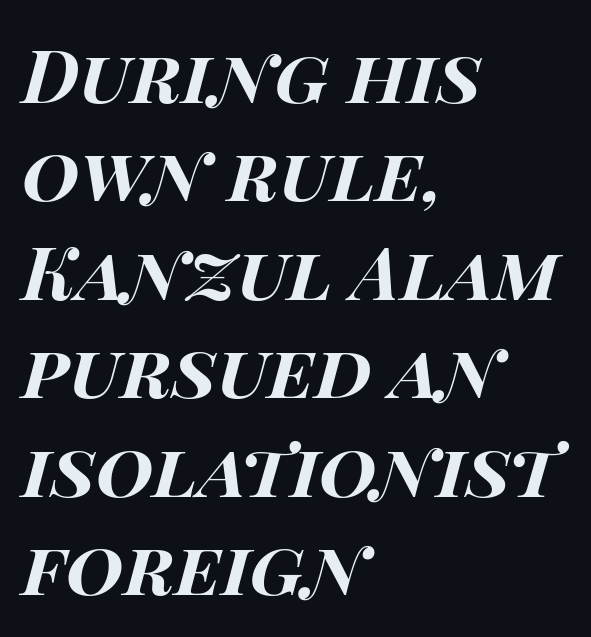
Q: Is the text bold? A: Yes.
Q: Is the text italic (slanted)? A: Yes, it leans right by about 14 degrees.
Q: Is the text underlined? A: No.
Q: How is the paragraph aligned? A: Left-aligned.
Q: Is the spacing between letters normal or unusually wide? A: Normal.
Q: Is the spacing between lines tight, normal or loose? A: Normal.
Q: Width (condensed, normal, or wide)? A: Wide.
Q: Stroke contrast? A: High.
Q: x-height? A: Large.
Q: Monospaced? A: No.
